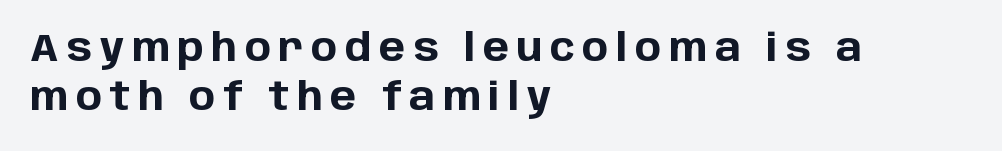
{"serif": "no", "italic": "no", "bold": "yes", "weight": "bold", "width": "normal", "stroke_contrast": "low", "x_height": "large", "monospaced": "no", "underline": "no", "align": "left", "line_spacing": "normal", "line_spacing_ratio": 1.26, "letter_spacing": "wide", "letter_spacing_em": 0.2, "glyph_px": 39}
